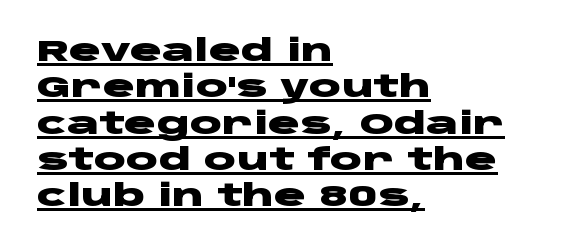
Q: Is the text bold? A: Yes.
Q: Is the text italic (slanted)? A: No, it is upright.
Q: Is the typeface a serif or a sans-serif typeface? A: Sans-serif.
Q: Is the text underlined? A: Yes.
Q: How is the paragraph aligned? A: Left-aligned.
Q: Is the spacing between letters normal or unusually wide? A: Normal.
Q: Width (condensed, normal, or wide)? A: Wide.
Q: Stroke contrast? A: Low.
Q: x-height? A: Large.
Q: Monospaced? A: No.
